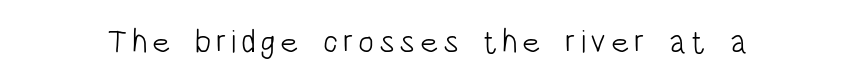
The image shows 33 px light, condensed sans-serif type, upright; set not underlined; low stroke contrast and a large x-height.
